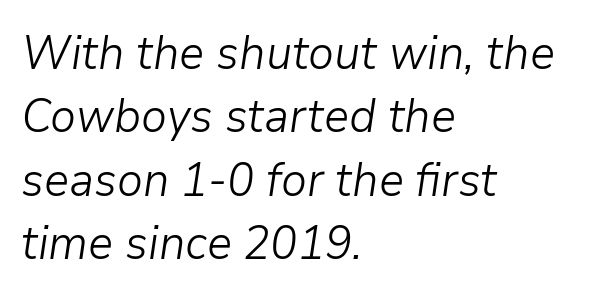
Q: Is the text bold? A: No.
Q: Is the text italic (slanted)? A: Yes, it leans right by about 9 degrees.
Q: Is the text underlined? A: No.
Q: How is the paragraph aligned? A: Left-aligned.
Q: Is the spacing between letters normal or unusually wide? A: Normal.
Q: Is the spacing between lines tight, normal or loose? A: Normal.
Q: Width (condensed, normal, or wide)? A: Normal.
Q: Stroke contrast? A: Low.
Q: x-height? A: Medium.
Q: Monospaced? A: No.
